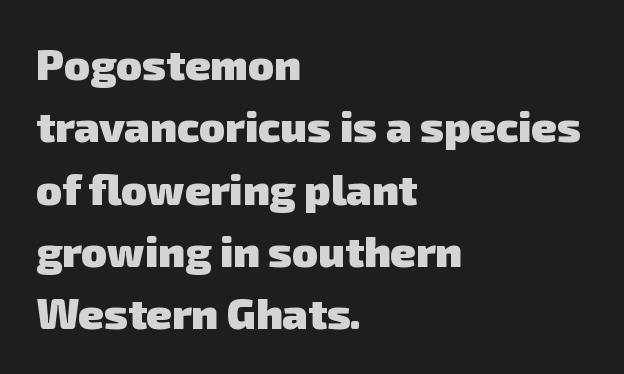
Heavy, bold letterforms. In terms of letterform style, serifs are entirely absent. How are the letters spaced? Ordinarily, with no added tracking. Words float on clear page, feet unadorned. In CSS terms this would be text-align: left. This sample keeps an unexceptional amount of space between lines.
